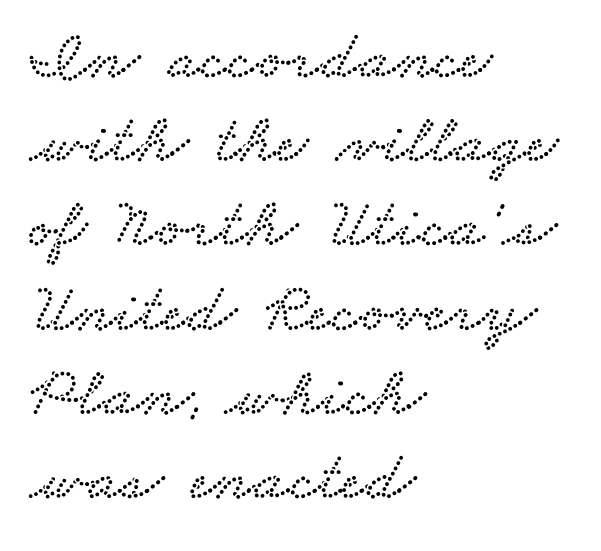
The words here are not underlined. Default kerning and tracking; the words read as compact shapes. Think of a printed novel: that variable character pitch is what you see here. The paragraph shown leans on its left margin. What kind of face is this? One with serifs.
